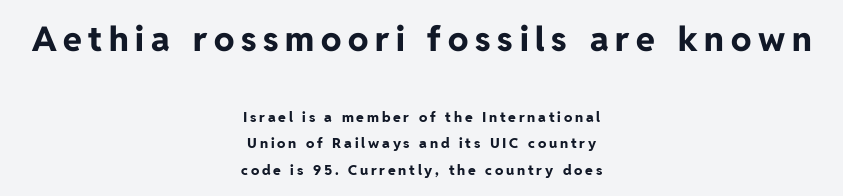
Here the designer chose a conventional face with non-uniform glyph widths. Note: no serifs on the glyphs. Weight check: bold — yes, fully. The text block is weighted toward neither margin, spreading evenly from the middle.
